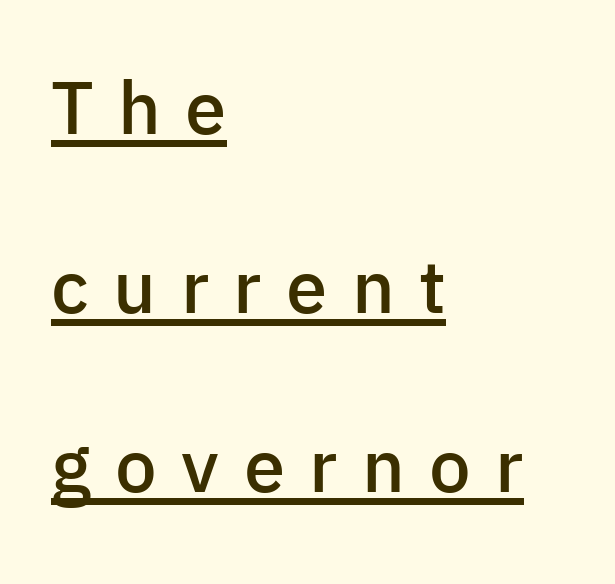
Q: Is the text bold? A: Semi-bold.
Q: Is the text italic (slanted)? A: No, it is upright.
Q: Is the typeface a serif or a sans-serif typeface? A: Sans-serif.
Q: Is the text underlined? A: Yes.
Q: How is the paragraph aligned? A: Left-aligned.
Q: Is the spacing between letters normal or unusually wide? A: Unusually wide.
Q: Is the spacing between lines tight, normal or loose? A: Loose.
Q: Width (condensed, normal, or wide)? A: Normal.
Q: Stroke contrast? A: Low.
Q: x-height? A: Medium.
Q: Monospaced? A: No.
